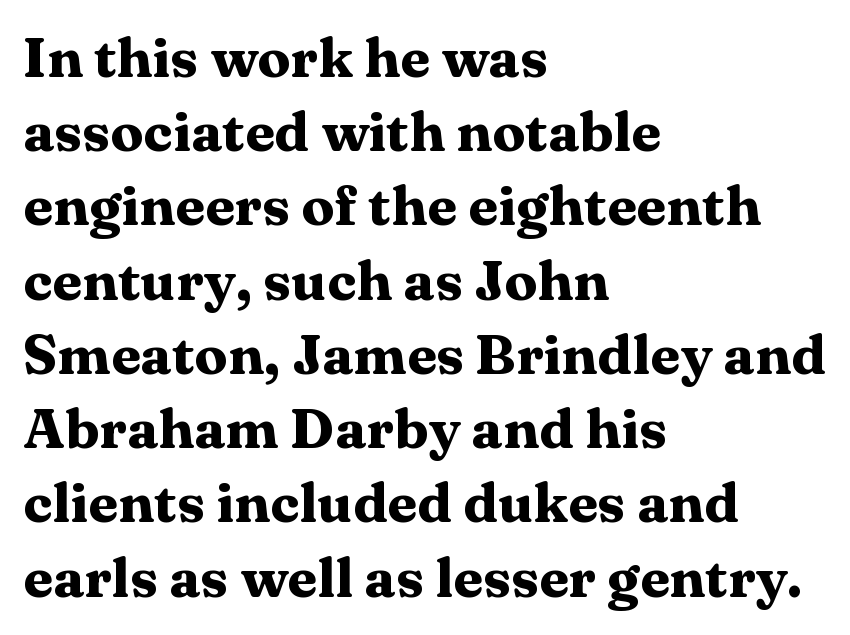
{"serif": "yes", "italic": "no", "bold": "yes", "weight": "heavy", "width": "wide", "stroke_contrast": "medium", "x_height": "medium", "monospaced": "no", "underline": "no", "align": "left", "line_spacing": "normal", "line_spacing_ratio": 1.35, "letter_spacing": "normal", "letter_spacing_em": 0.0, "glyph_px": 55}
